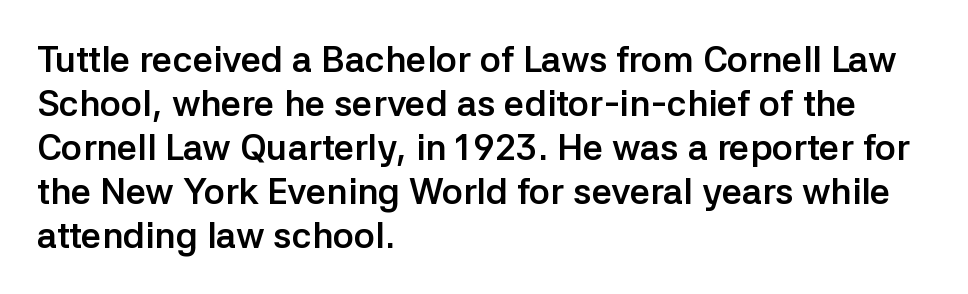
The image shows 36 px semibold sans-serif type, upright; set left-aligned, line spacing 1.22x, normal letter spacing, not underlined; low stroke contrast and a medium x-height.
